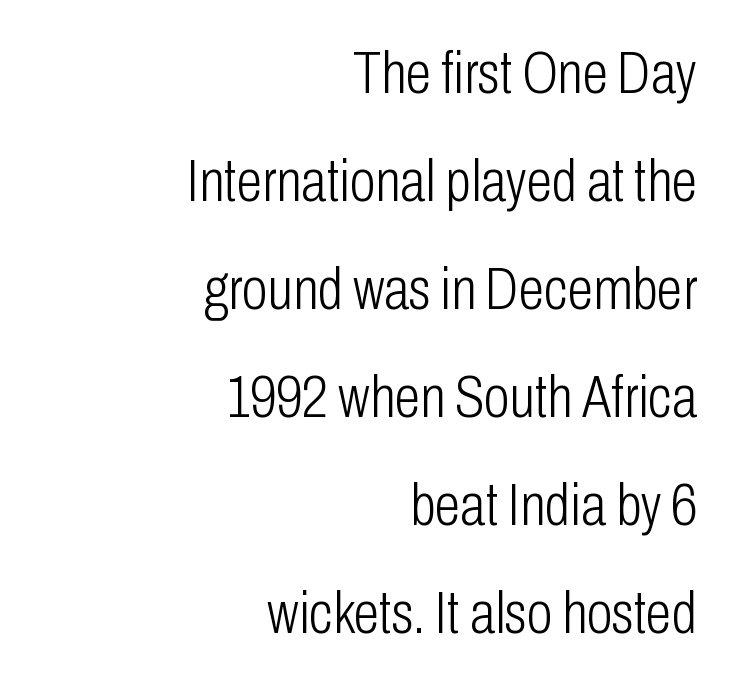
Q: Is the text bold? A: No.
Q: Is the text italic (slanted)? A: No, it is upright.
Q: Is the typeface a serif or a sans-serif typeface? A: Sans-serif.
Q: Is the text underlined? A: No.
Q: How is the paragraph aligned? A: Right-aligned.
Q: Is the spacing between letters normal or unusually wide? A: Normal.
Q: Width (condensed, normal, or wide)? A: Condensed.
Q: Stroke contrast? A: Low.
Q: x-height? A: Medium.
Q: Monospaced? A: No.
